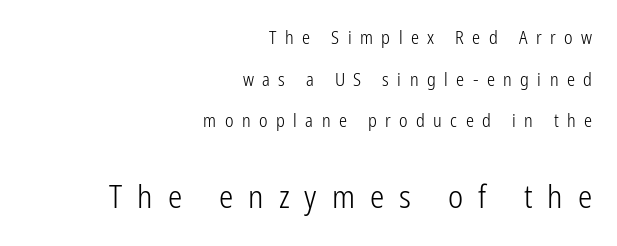
{"serif": "no", "italic": "no", "bold": "no", "weight": "light", "width": "condensed", "stroke_contrast": "low", "x_height": "medium", "monospaced": "no", "underline": "no", "align": "right", "line_spacing": "loose", "line_spacing_ratio": 2.31, "letter_spacing": "wide", "letter_spacing_em": 0.47, "larger_block": "second", "size_ratio": 1.78, "glyph_px": 32}
